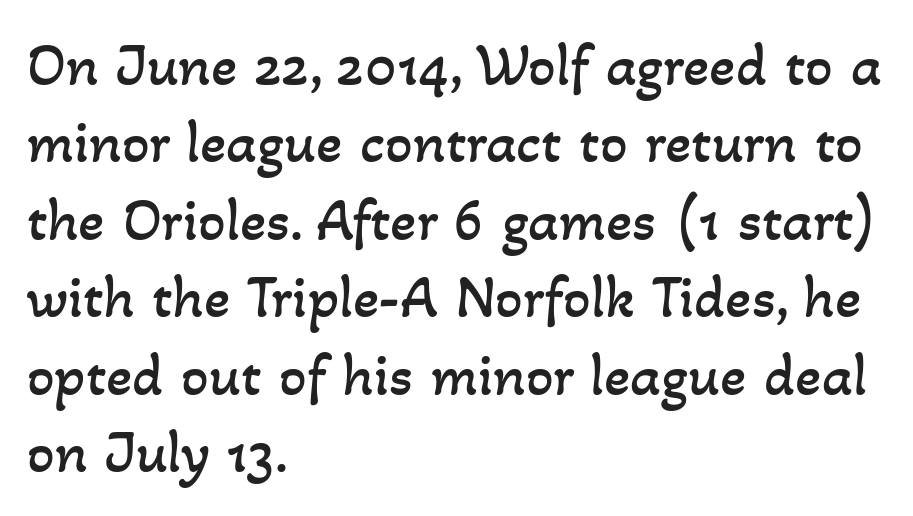
The image shows 61 px regular-weight type; set left-aligned, normal line spacing (1.27x), normal letter spacing, not underlined; low stroke contrast and a small x-height.
